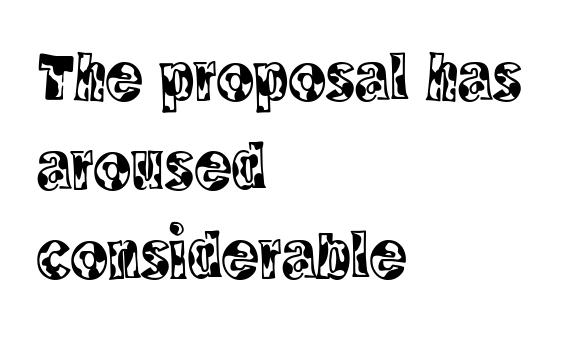
{"serif": "yes", "italic": "no", "width": "condensed", "x_height": "large", "monospaced": "no", "underline": "no", "align": "left", "line_spacing": "normal", "line_spacing_ratio": 1.29, "letter_spacing": "normal", "letter_spacing_em": 0.0, "glyph_px": 69}
